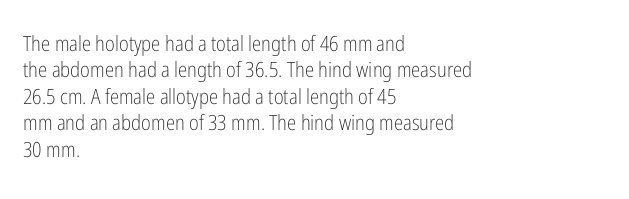
Q: Is the text bold? A: No.
Q: Is the text italic (slanted)? A: No, it is upright.
Q: Is the text underlined? A: No.
Q: How is the paragraph aligned? A: Left-aligned.
Q: Is the spacing between letters normal or unusually wide? A: Normal.
Q: Is the spacing between lines tight, normal or loose? A: Normal.
